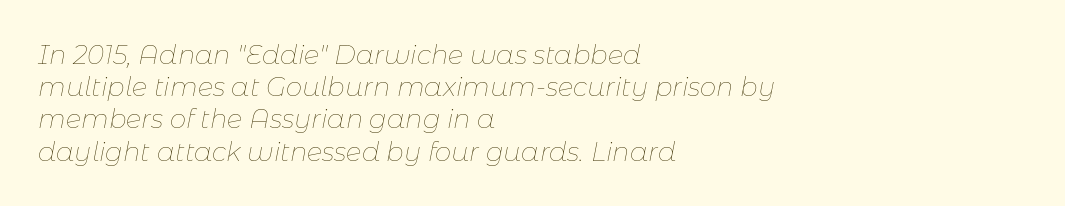
Q: Is the text bold? A: No.
Q: Is the text italic (slanted)? A: Yes, it leans right by about 11 degrees.
Q: Is the text underlined? A: No.
Q: How is the paragraph aligned? A: Left-aligned.
Q: Is the spacing between letters normal or unusually wide? A: Normal.
